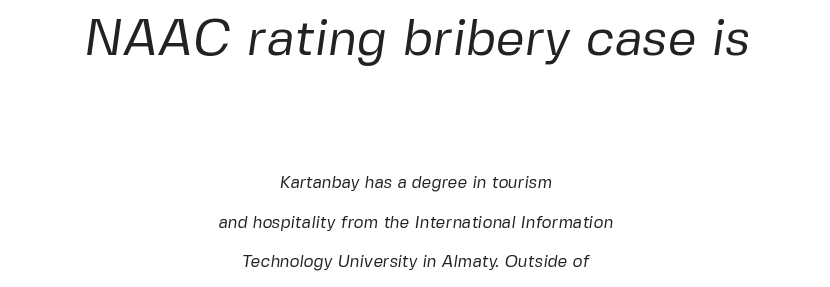
Q: Is the text bold? A: No.
Q: Is the typeface a serif or a sans-serif typeface? A: Sans-serif.
Q: Is the text underlined? A: No.
Q: How is the paragraph aligned? A: Centered.
Q: Is the spacing between letters normal or unusually wide? A: Normal.
Q: Is the spacing between lines tight, normal or loose? A: Loose.
Q: Which block of text is set in a larger size, the first (top) or the second (bottom)? A: The first (top) one.
Q: Width (condensed, normal, or wide)? A: Normal.
Q: Stroke contrast? A: Low.
Q: x-height? A: Medium.
Q: Monospaced? A: No.
